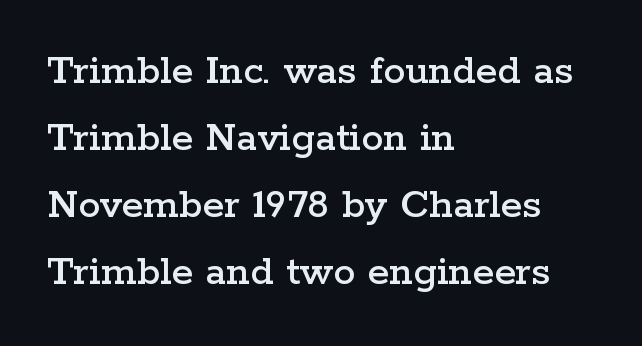
Q: Is the text italic (slanted)? A: No, it is upright.
Q: Is the typeface a serif or a sans-serif typeface? A: Serif.
Q: Is the text underlined? A: No.
Q: How is the paragraph aligned? A: Left-aligned.
Q: Is the spacing between letters normal or unusually wide? A: Normal.
Q: Is the spacing between lines tight, normal or loose? A: Normal.
Q: Width (condensed, normal, or wide)? A: Wide.
Q: Stroke contrast? A: Low.
Q: x-height? A: Medium.
Q: Monospaced? A: No.
